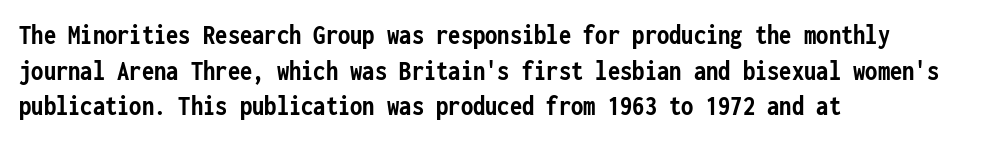
Q: Is the text bold? A: Yes.
Q: Is the text italic (slanted)? A: No, it is upright.
Q: Is the typeface a serif or a sans-serif typeface? A: Sans-serif.
Q: Is the text underlined? A: No.
Q: How is the paragraph aligned? A: Left-aligned.
Q: Is the spacing between letters normal or unusually wide? A: Normal.
Q: Is the spacing between lines tight, normal or loose? A: Normal.
Q: Width (condensed, normal, or wide)? A: Condensed.
Q: Stroke contrast? A: Low.
Q: x-height? A: Medium.
Q: Monospaced? A: Yes.
